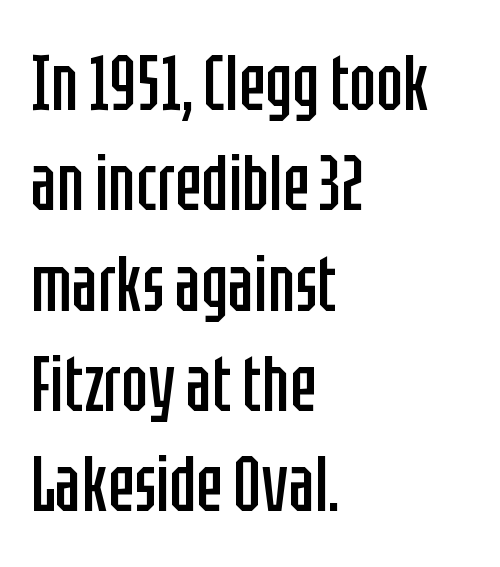
{"serif": "no", "italic": "no", "bold": "no", "weight": "regular", "width": "condensed", "stroke_contrast": "low", "x_height": "large", "monospaced": "no", "underline": "no", "align": "left", "line_spacing": "normal", "line_spacing_ratio": 1.27, "letter_spacing": "normal", "letter_spacing_em": 0.0, "glyph_px": 79}
